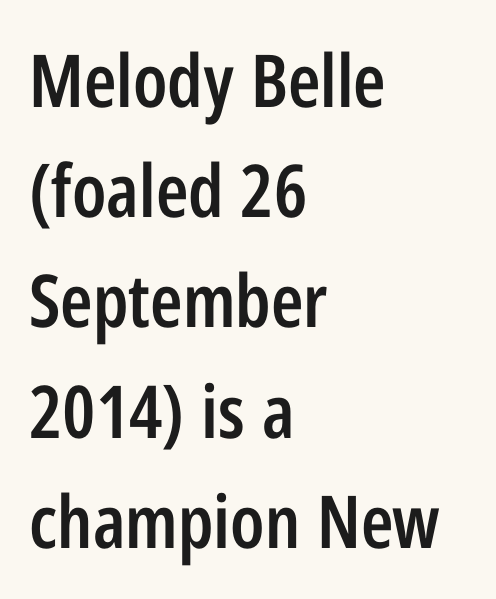
A clean baseline with only descenders dipping below it. No italicization has been applied; the sample stays upright. Short note: letters normally spaced. Look at the stroke-to-counter ratio: somewhat heavy, a semibold.
